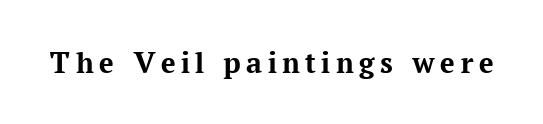
The image shows 32 px bold serif type, upright; set not underlined; medium stroke contrast and a medium x-height.
